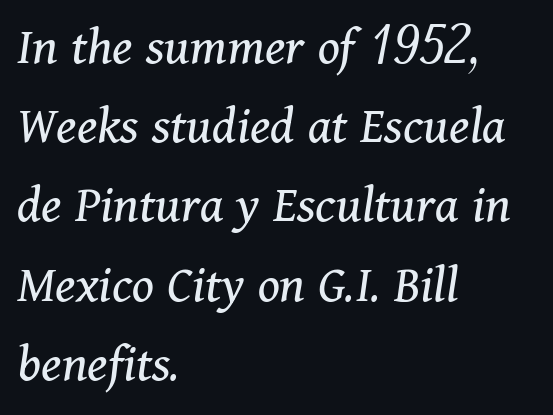
The image shows 55 px regular-weight serif type, italic (leaning right); set left-aligned, normal line spacing (1.44x), normal letter spacing, not underlined; medium stroke contrast and a medium x-height.
